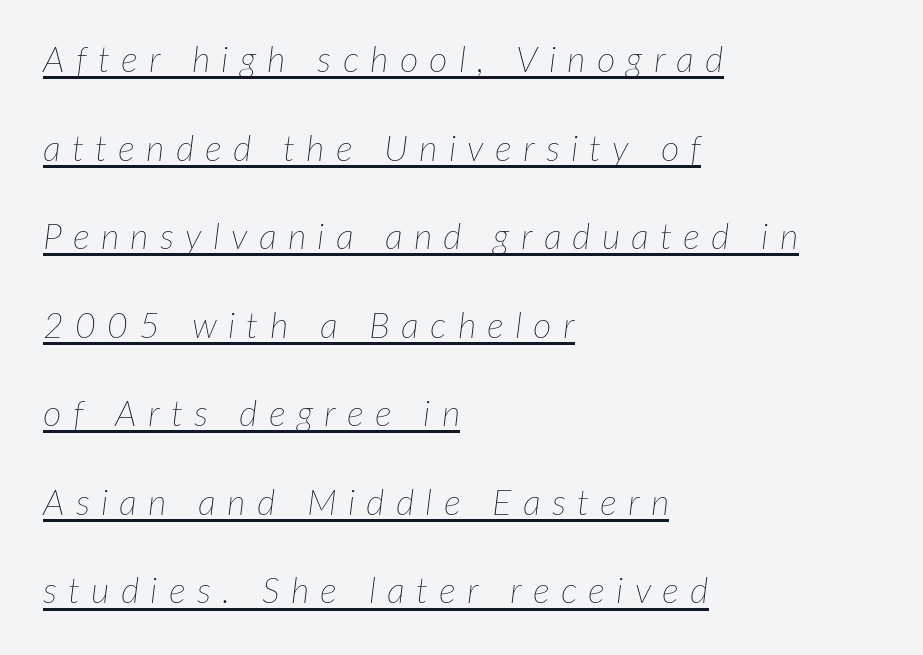
Letter spacing: wide. The face used here appears with an underline applied. The whole block is typeset with a tilt. Line beginnings align vertically; line endings do not. Heaviness? Minimal to ordinary, like unemphasized prose.
